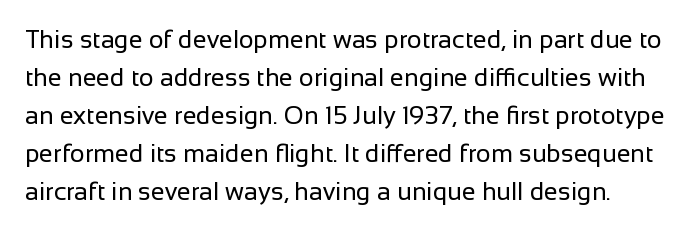
The image shows 25 px text type, upright; set normal line spacing (1.52x), normal letter spacing, not underlined.
